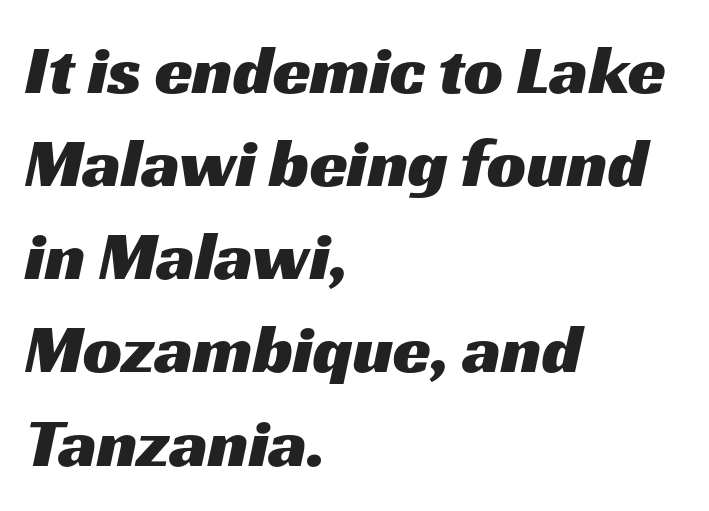
Look at the bottom of the vertical strokes: they stop flat, with no serifs. Where is the straight margin? On the left. There is no visible air inserted between adjacent glyphs. Horizontal bands of white between lines are of average thickness. Here the designer chose a conventional face with non-uniform glyph widths.
